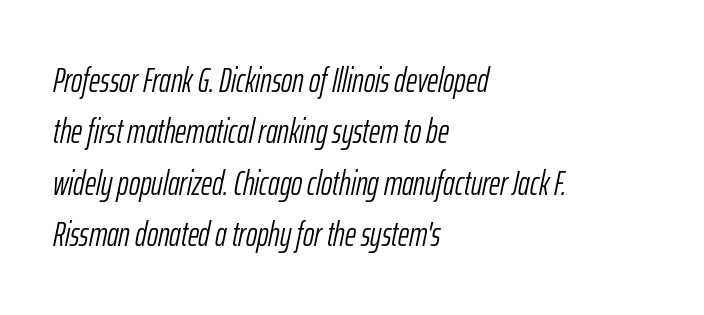
What's the leading like? Ordinary, nothing unusual. A classic flush-left, rag-right setting is used for this passage. Would a proofreader flag this as italicized? Yes. Looks like regular typesetting: each glyph gets only the width it needs. Rule under the text: the space is simply empty.
